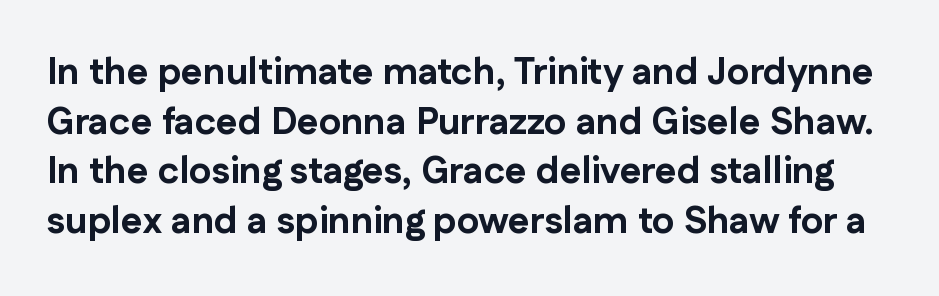
A typesetter would call this proportional, since set widths differ per character. Words appear dense and cohesive because spacing is normal. Honestly, there is no underline to notice here at all. This is roman type, the default non-slanted kind.
